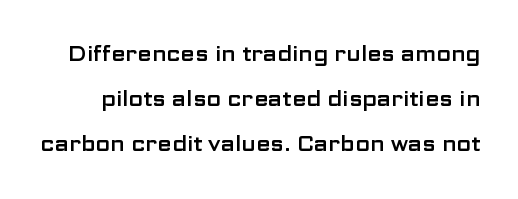
Q: Is the text italic (slanted)? A: No, it is upright.
Q: Is the text underlined? A: No.
Q: Is the spacing between letters normal or unusually wide? A: Normal.
Q: Is the spacing between lines tight, normal or loose? A: Loose.
